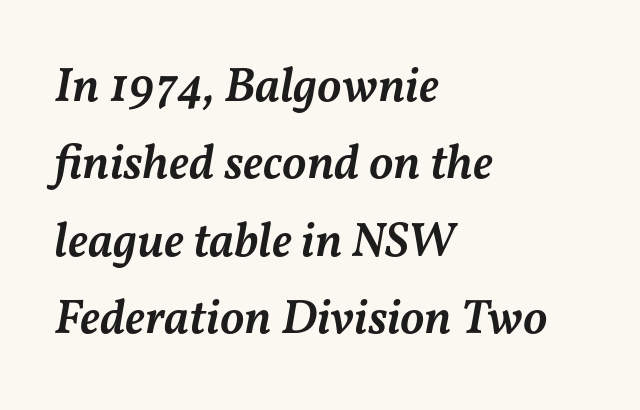
{"italic": "yes", "lean": "right", "slant_degrees": 11, "bold": "semi", "weight": "semibold", "width": "normal", "stroke_contrast": "medium", "x_height": "medium", "monospaced": "no", "underline": "no", "align": "left", "line_spacing": "normal", "line_spacing_ratio": 1.58, "letter_spacing": "normal", "letter_spacing_em": 0.0, "glyph_px": 49}
